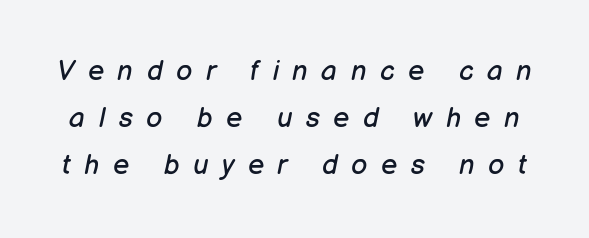
Caption: expanded tracking, letters set apart. Is this a heavy cut? Hardly; it is regular or lighter. Proportional: the letters do not fall into vertical columns. Is the type slanted? Yes — the strokes lean at a clear angle. The space directly below the letters is spotless. What's the leading like? Ordinary, nothing unusual.
